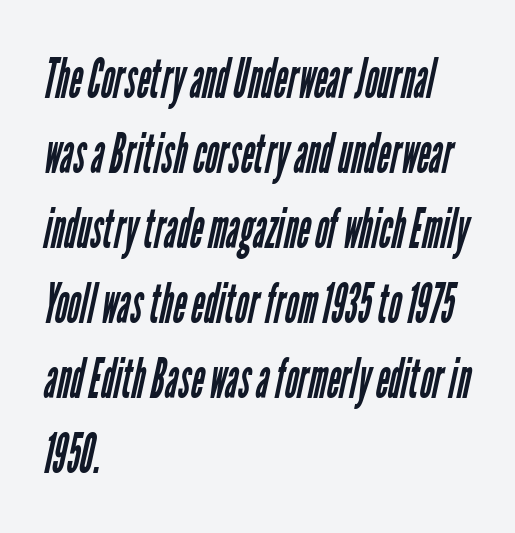
{"serif": "no", "bold": "no", "weight": "regular", "width": "condensed", "stroke_contrast": "low", "x_height": "medium", "monospaced": "no", "underline": "no", "align": "left", "line_spacing": "normal", "line_spacing_ratio": 1.34, "letter_spacing": "normal", "letter_spacing_em": 0.0, "glyph_px": 56}
